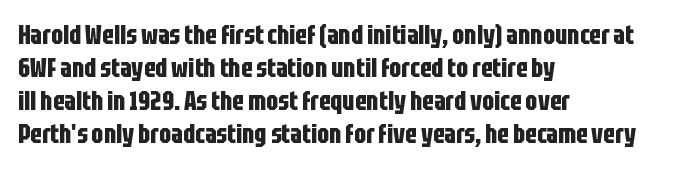
The image shows 26 px bold type, upright; set left-aligned, normal line spacing (1.27x), normal letter spacing, not underlined.
